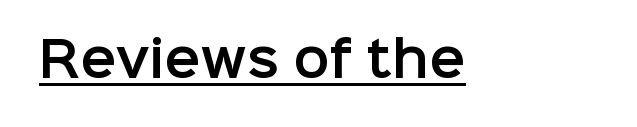
The axis of the letterforms is exactly vertical. A typesetter would call this proportional, since set widths differ per character. Each line of the rendering has a horizontal stroke beneath the glyphs. To sum up the face: it is a sans, with no serifs.
